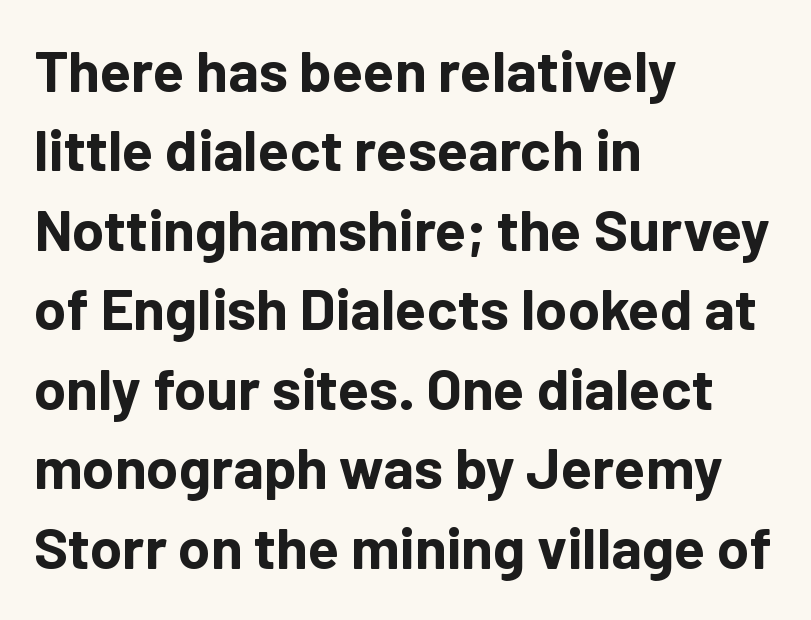
The image shows 58 px bold sans-serif type, upright; set left-aligned, normal line spacing (1.37x), normal letter spacing, not underlined; low stroke contrast and a medium x-height.
